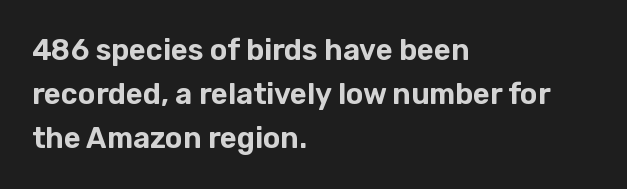
Italic? Not at all — the glyphs are vertical. Each letter keeps its own natural width here, so spacing adapts to shape. Descender tails drop into unmarked territory. The rendering anchors every line to the left-hand side. Letter spacing: default.
